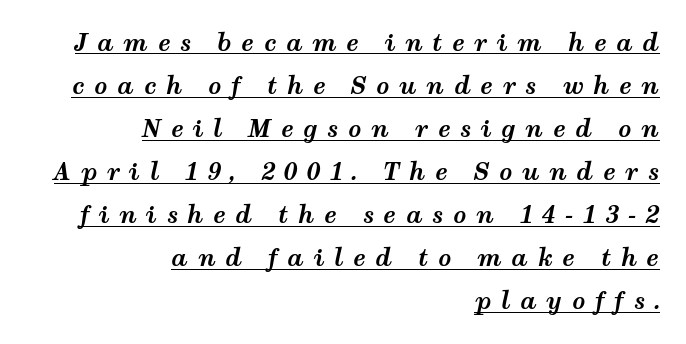
Q: Is the text bold? A: Yes.
Q: Is the text italic (slanted)? A: Yes, it leans right by about 12 degrees.
Q: Is the text underlined? A: Yes.
Q: How is the paragraph aligned? A: Right-aligned.
Q: Is the spacing between letters normal or unusually wide? A: Unusually wide.
